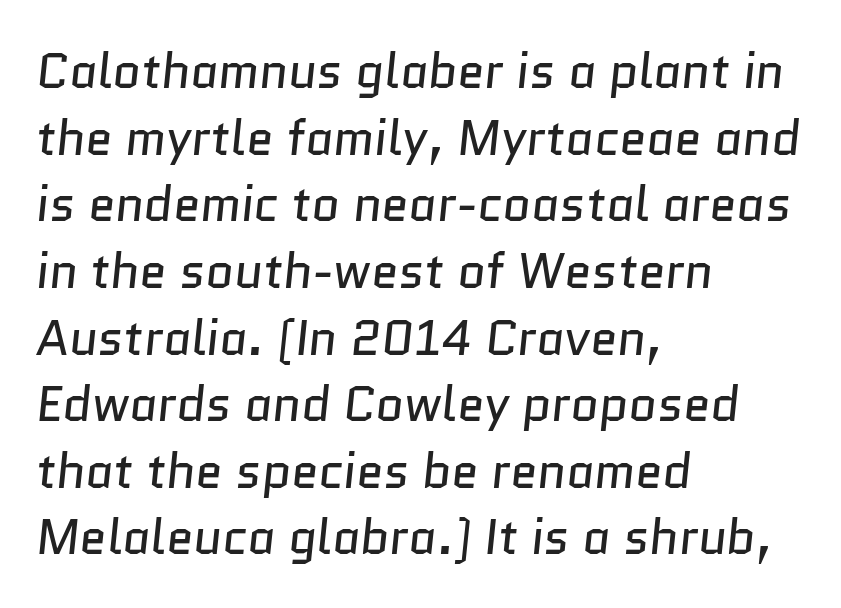
Q: Is the text bold? A: No.
Q: Is the typeface a serif or a sans-serif typeface? A: Sans-serif.
Q: Is the text underlined? A: No.
Q: How is the paragraph aligned? A: Left-aligned.
Q: Is the spacing between letters normal or unusually wide? A: Normal.
Q: Is the spacing between lines tight, normal or loose? A: Normal.
Q: Width (condensed, normal, or wide)? A: Normal.
Q: Stroke contrast? A: Low.
Q: x-height? A: Medium.
Q: Monospaced? A: No.
